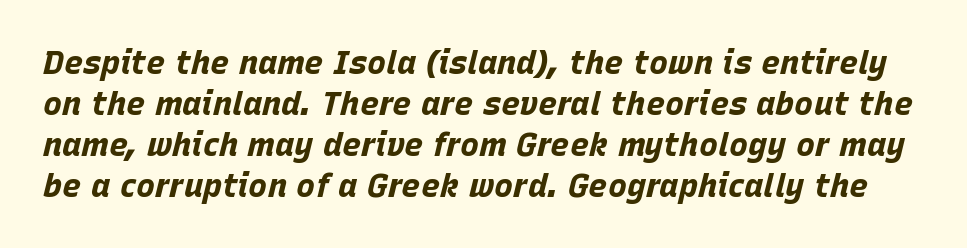
Is this a fixed-width face? No — the glyphs have proportional, varying widths. Underline: absent. I'd describe the lettering as bold — thick and assertive. Characters follow at the spacing the type designer built in.
